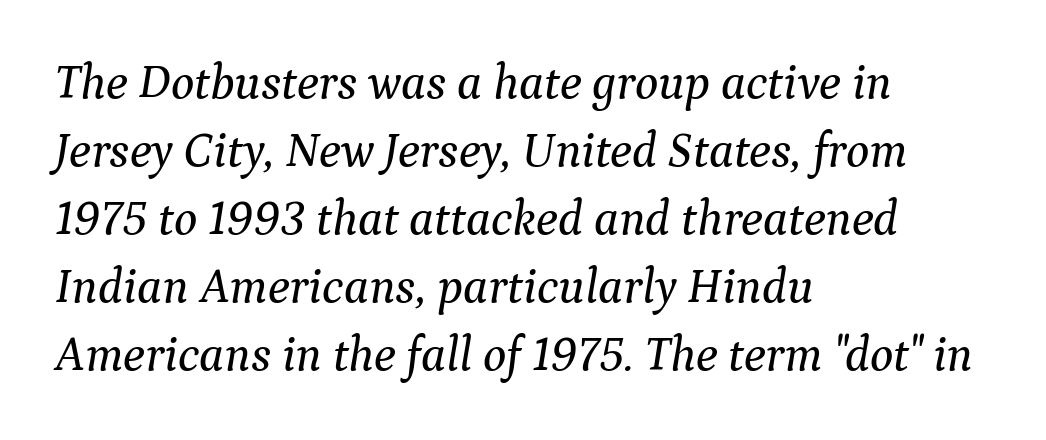
Horizontally, the lines are justified to the leading edge only. Each letter's strokes conclude with small projecting serifs. A typesetter would call this proportional, since set widths differ per character. Inter-character spacing is left at the font's built-in metrics. The area under the type is left untouched. If you drew a line through each stem, it would be angled.
